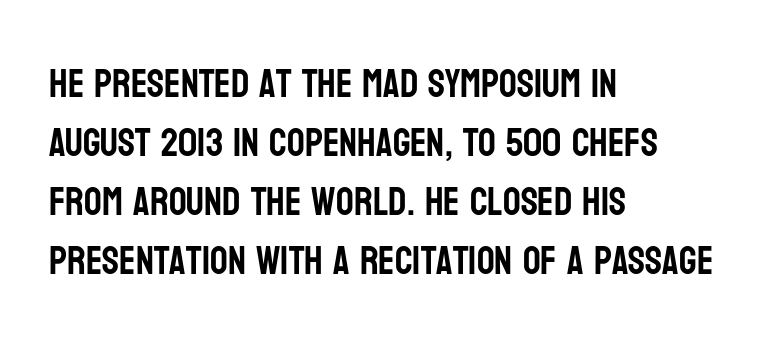
These lines keep a tight, regular rhythm from letter to letter. The letters advance in unequal steps, a hallmark of proportional type. Is the block centered? No — it sits flush against the left margin. The face used here is a sans, in the tradition of grotesques and geometrics.
